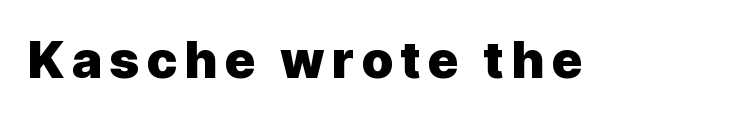
{"serif": "no", "italic": "no", "bold": "yes", "weight": "heavy", "width": "normal", "x_height": "medium", "monospaced": "no", "underline": "no", "glyph_px": 51}
